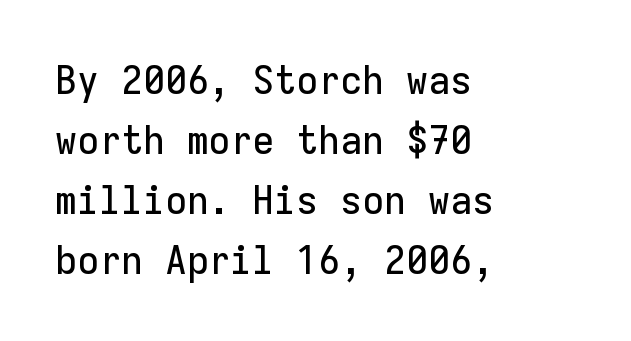
Q: Is the text italic (slanted)? A: No, it is upright.
Q: Is the typeface a serif or a sans-serif typeface? A: Sans-serif.
Q: Is the text underlined? A: No.
Q: How is the paragraph aligned? A: Left-aligned.
Q: Is the spacing between letters normal or unusually wide? A: Normal.
Q: Is the spacing between lines tight, normal or loose? A: Normal.
Q: Width (condensed, normal, or wide)? A: Normal.
Q: Stroke contrast? A: Low.
Q: x-height? A: Medium.
Q: Monospaced? A: Yes.
